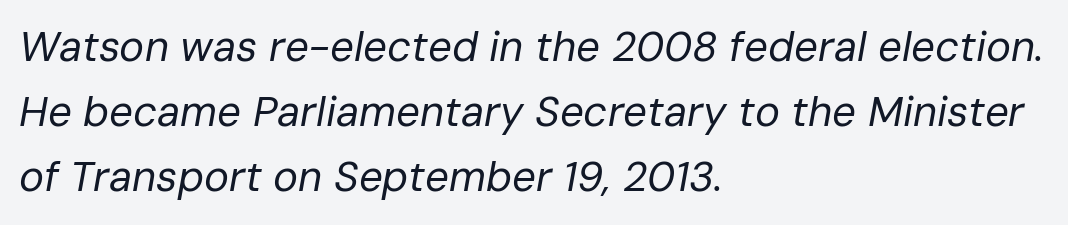
{"italic": "yes", "lean": "right", "slant_degrees": 10, "bold": "no", "weight": "regular", "width": "normal", "stroke_contrast": "low", "x_height": "medium", "monospaced": "no", "underline": "no", "align": "left", "line_spacing": "normal", "line_spacing_ratio": 1.55, "letter_spacing": "normal", "letter_spacing_em": 0.0, "glyph_px": 42}
